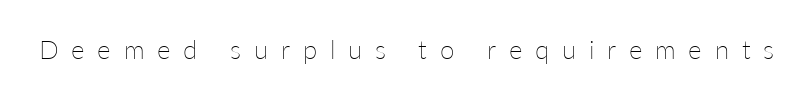
Q: Is the text bold? A: No.
Q: Is the text italic (slanted)? A: No, it is upright.
Q: Is the text underlined? A: No.
Q: Is the spacing between letters normal or unusually wide? A: Unusually wide.
